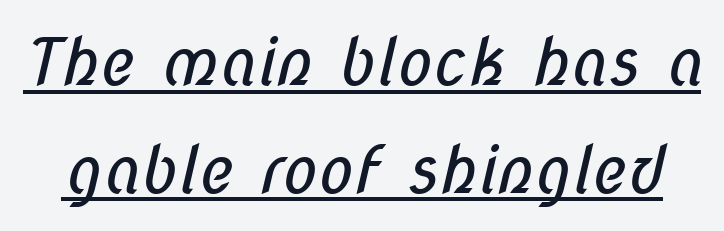
Q: Is the text bold? A: No.
Q: Is the typeface a serif or a sans-serif typeface? A: Sans-serif.
Q: Is the text underlined? A: Yes.
Q: Is the spacing between letters normal or unusually wide? A: Normal.
Q: Is the spacing between lines tight, normal or loose? A: Normal.
Q: Width (condensed, normal, or wide)? A: Condensed.
Q: Stroke contrast? A: Low.
Q: x-height? A: Medium.
Q: Monospaced? A: No.
